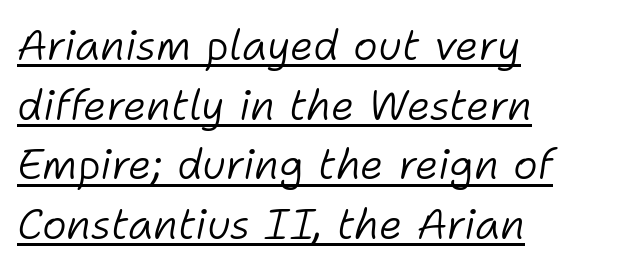
The image shows 42 px light type, italic (leaning right); set left-aligned, normal line spacing (1.42x), normal letter spacing, underlined; low stroke contrast and a medium x-height.
